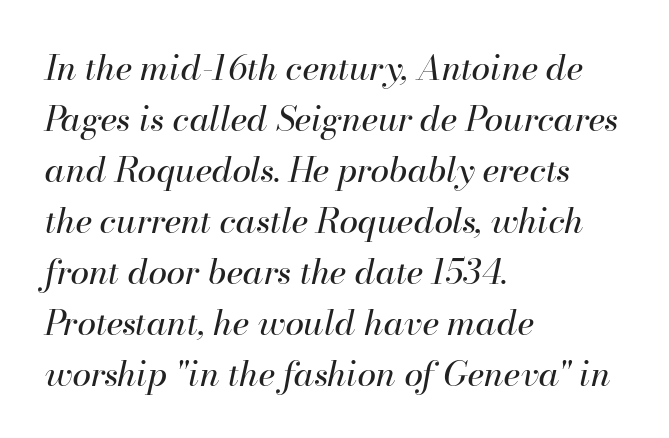
Q: Is the text bold? A: No.
Q: Is the text italic (slanted)? A: Yes, it leans right by about 13 degrees.
Q: Is the text underlined? A: No.
Q: How is the paragraph aligned? A: Left-aligned.
Q: Is the spacing between letters normal or unusually wide? A: Normal.
Q: Is the spacing between lines tight, normal or loose? A: Normal.
Q: Width (condensed, normal, or wide)? A: Normal.
Q: Stroke contrast? A: High.
Q: x-height? A: Small.
Q: Monospaced? A: No.
